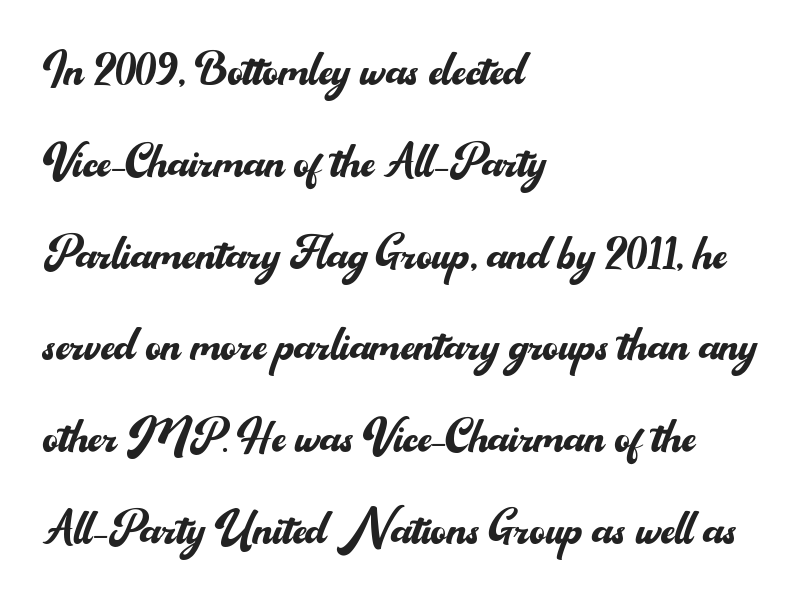
The image shows 60 px regular-weight sans-serif type; set left-aligned, normal line spacing (1.53x), normal letter spacing, not underlined; medium stroke contrast and a small x-height.
